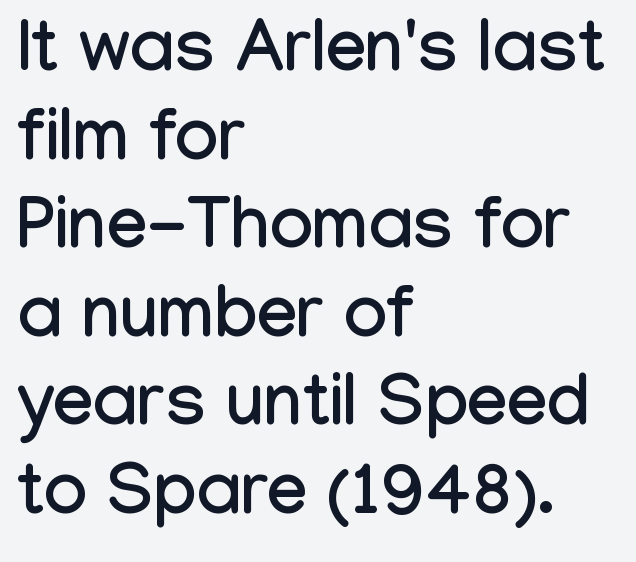
Q: Is the text italic (slanted)? A: No, it is upright.
Q: Is the typeface a serif or a sans-serif typeface? A: Sans-serif.
Q: Is the text underlined? A: No.
Q: How is the paragraph aligned? A: Left-aligned.
Q: Is the spacing between letters normal or unusually wide? A: Normal.
Q: Width (condensed, normal, or wide)? A: Condensed.
Q: Stroke contrast? A: Low.
Q: x-height? A: Medium.
Q: Monospaced? A: No.
